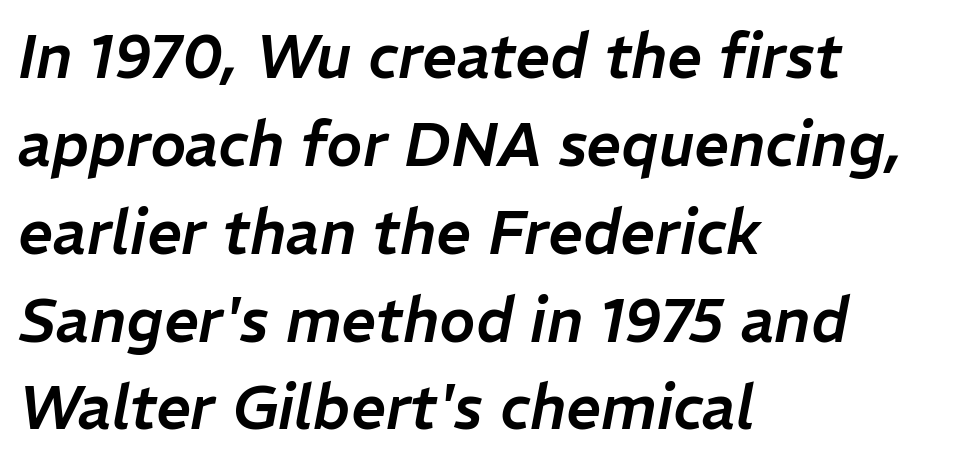
{"italic": "yes", "lean": "right", "slant_degrees": 11, "width": "normal", "stroke_contrast": "low", "x_height": "medium", "monospaced": "no", "underline": "no", "align": "left", "line_spacing": "normal", "line_spacing_ratio": 1.44, "letter_spacing": "normal", "letter_spacing_em": 0.0, "glyph_px": 61}
